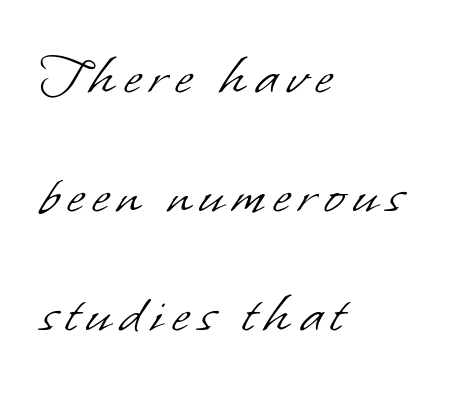
Q: Is the text bold? A: No.
Q: Is the typeface a serif or a sans-serif typeface? A: Sans-serif.
Q: Is the text underlined? A: No.
Q: How is the paragraph aligned? A: Left-aligned.
Q: Is the spacing between lines tight, normal or loose? A: Loose.
Q: Width (condensed, normal, or wide)? A: Normal.
Q: Stroke contrast? A: Low.
Q: x-height? A: Small.
Q: Monospaced? A: No.
